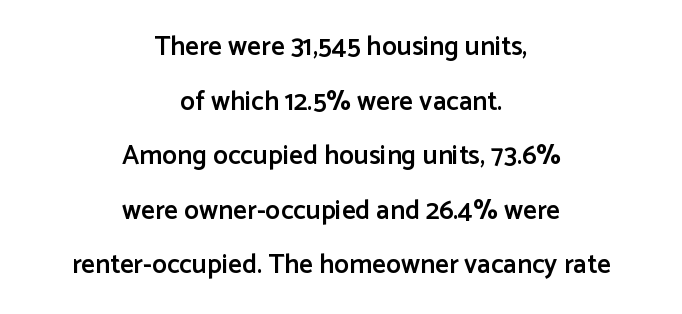
Q: Is the text bold? A: Semi-bold.
Q: Is the text italic (slanted)? A: No, it is upright.
Q: Is the text underlined? A: No.
Q: How is the paragraph aligned? A: Centered.
Q: Is the spacing between letters normal or unusually wide? A: Normal.
Q: Is the spacing between lines tight, normal or loose? A: Loose.
